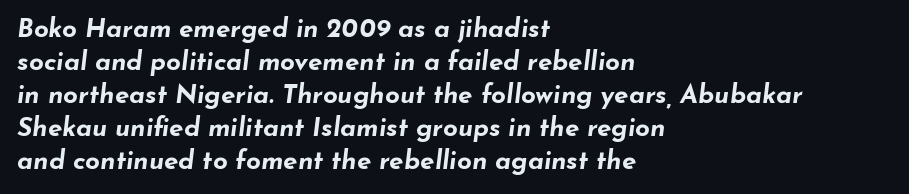
Reading down the block, your eye returns to a fixed left position each line. Each new line begins a customary step beneath the previous one. A dark, heavy texture on the line: the type is bold. A bare baseline throughout the passage. The passage shown has conventional tracking throughout.
